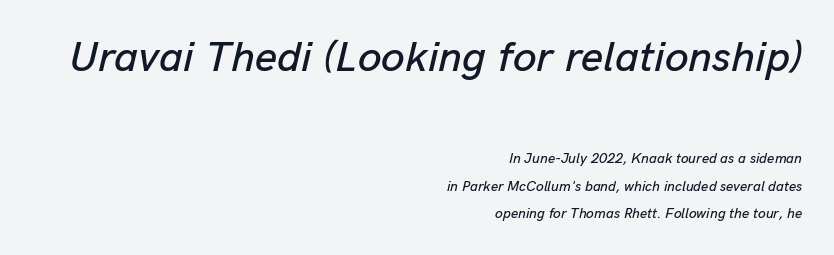
This block would shrink considerably if given ordinary leading; it's expanded now. The letters in the upper block stand taller than those in the block below. The passage shown leans; its letterforms are oblique. Inter-character spacing is left at the font's built-in metrics. Right-aligned paragraph, ragged on the left.
